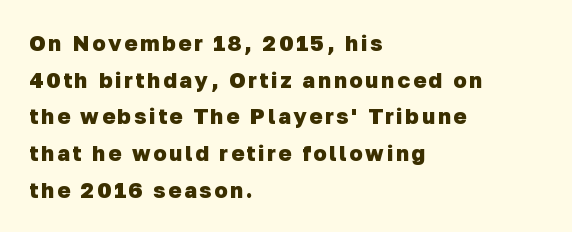
Q: Is the text bold? A: Yes.
Q: Is the text underlined? A: No.
Q: How is the paragraph aligned? A: Left-aligned.
Q: Is the spacing between lines tight, normal or loose? A: Normal.
